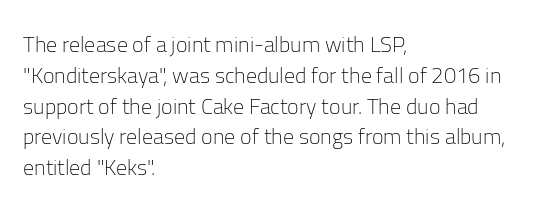
{"italic": "no", "bold": "no", "underline": "no", "align": "left", "line_spacing": "normal", "line_spacing_ratio": 1.4, "letter_spacing": "normal", "letter_spacing_em": 0.0, "glyph_px": 22}
